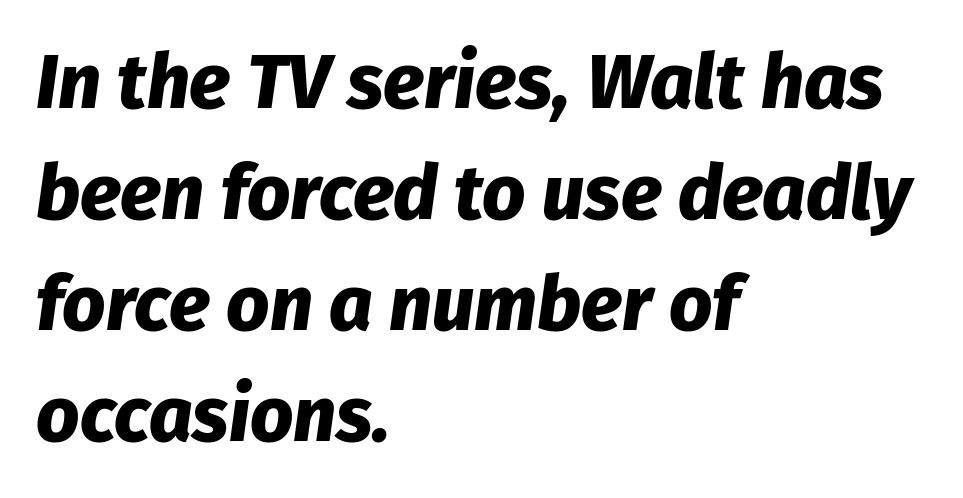
This sample uses plain, unmodified letter spacing. The rendering uses natural spacing where letterforms have individual widths. Heavy-handed strokes throughout: this text is bold. All the whitespace from short lines collects on the right.
